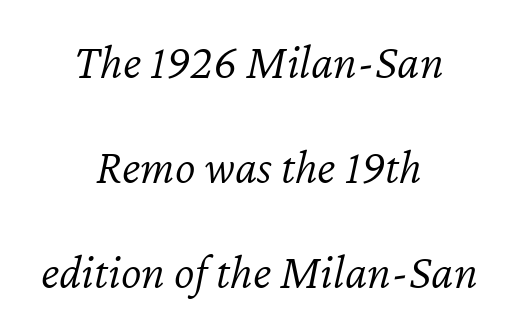
Spacing verdict: proportional, widths tailored to each character. Stem width sits at or under what a default text font uses. Tall strokes in this sample are angled rather than plumb. The area under the type is left untouched. Tracking value appears to be zero — textbook default spacing.
